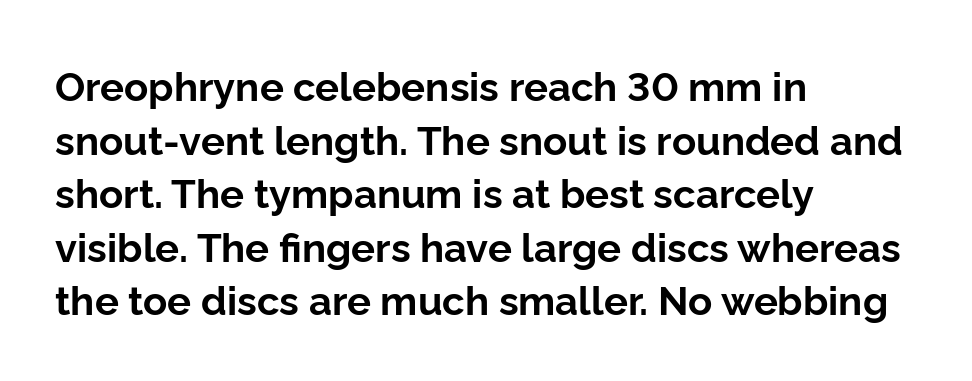
{"serif": "no", "italic": "no", "bold": "yes", "weight": "bold", "width": "normal", "stroke_contrast": "low", "x_height": "medium", "monospaced": "no", "underline": "no", "align": "left", "line_spacing": "normal", "line_spacing_ratio": 1.34, "letter_spacing": "normal", "letter_spacing_em": 0.0, "glyph_px": 40}
